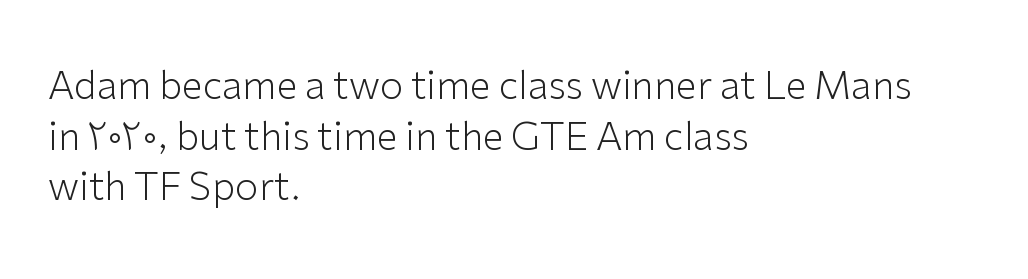
The image shows 38 px light sans-serif type, upright; set left-aligned, normal line spacing (1.33x), normal letter spacing, not underlined; low stroke contrast and a medium x-height.
